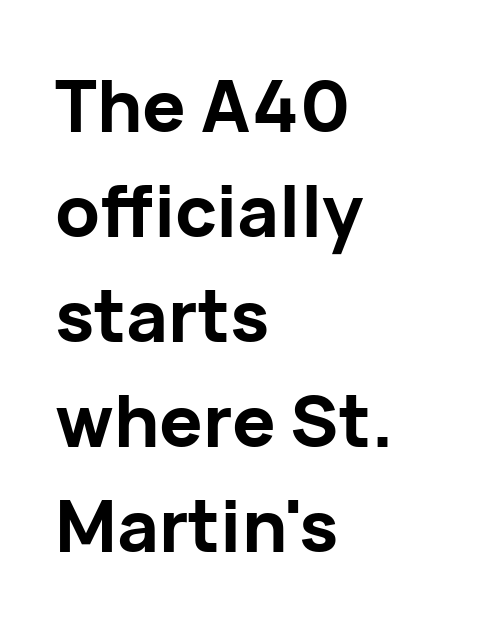
Q: Is the text bold? A: Yes.
Q: Is the text italic (slanted)? A: No, it is upright.
Q: Is the typeface a serif or a sans-serif typeface? A: Sans-serif.
Q: Is the text underlined? A: No.
Q: How is the paragraph aligned? A: Left-aligned.
Q: Is the spacing between letters normal or unusually wide? A: Normal.
Q: Is the spacing between lines tight, normal or loose? A: Normal.
Q: Width (condensed, normal, or wide)? A: Normal.
Q: Stroke contrast? A: Low.
Q: x-height? A: Medium.
Q: Monospaced? A: No.
